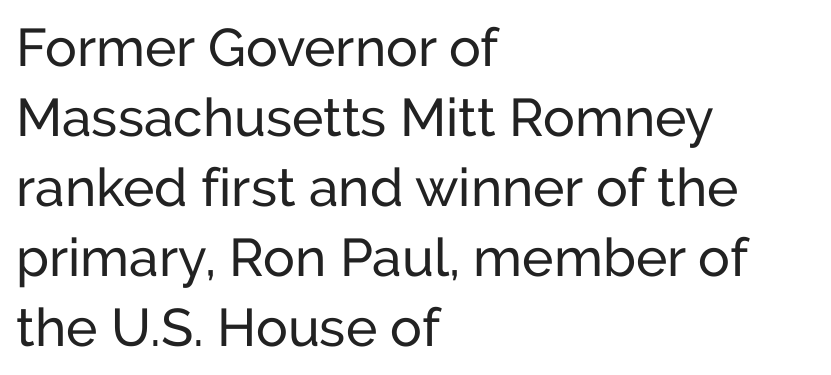
You could not count columns in this text — the font is proportionally spaced. These glyphs show unthickened strokes, regular width or finer. The lines are quadded left. A roman cut, with each character standing at attention. Unmarked baselines from the first word to the last. Caption: standard tracking, unaltered.
